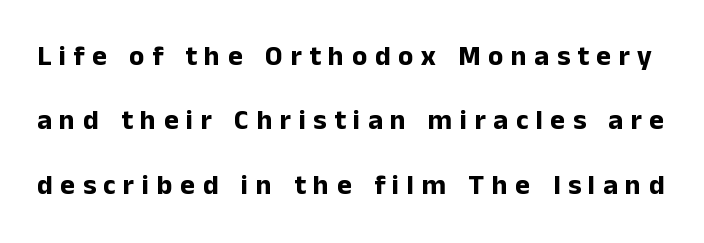
{"serif": "no", "italic": "no", "bold": "yes", "weight": "bold", "width": "normal", "stroke_contrast": "low", "x_height": "medium", "monospaced": "no", "underline": "no", "line_spacing": "loose", "line_spacing_ratio": 2.3, "letter_spacing": "wide", "letter_spacing_em": 0.27, "glyph_px": 28}
